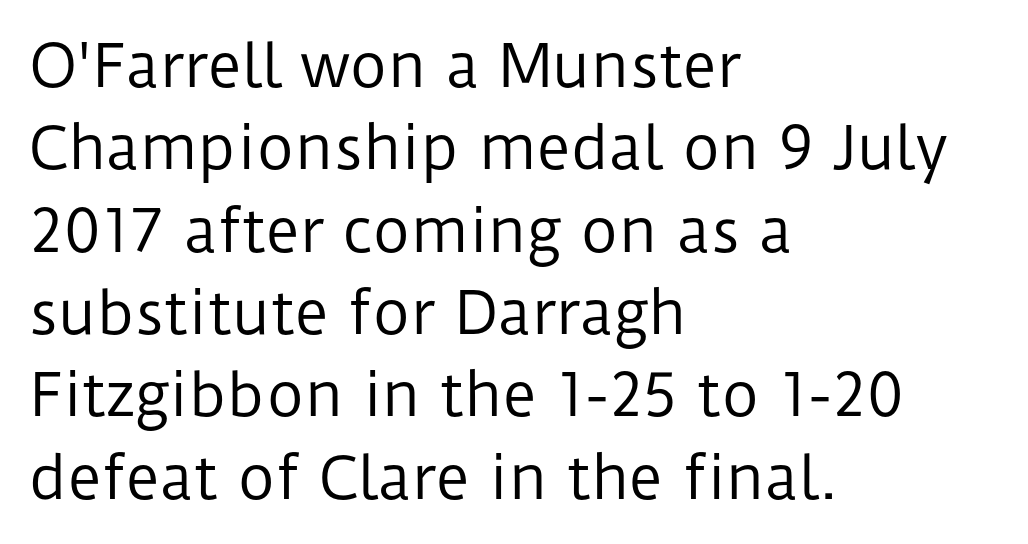
The image shows 58 px regular-weight sans-serif type, upright; set left-aligned, normal line spacing (1.42x), normal letter spacing, not underlined; low stroke contrast and a medium x-height.
